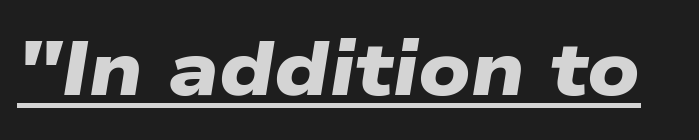
These lines are composed in type without serifs. Short note: letters normally spaced. Typesetter's note: full bold, strokes at maximum text heaviness. Is this a fixed-width face? No — the glyphs have proportional, varying widths. Notice how a bar underscores the lettering throughout.
